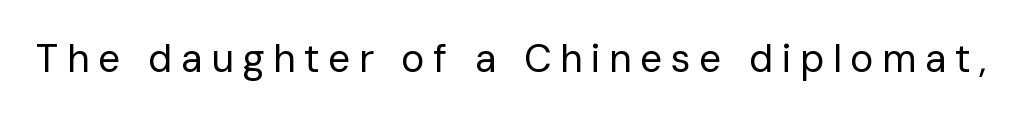
Every character sits straight up, as roman type does. Observe the wide spacing: letters keep a clear distance from each other. Lines of text with bare space underneath. A light-to-regular cut is what we see here. The font family rendered here belongs to the sans-serif group. You could not count columns in this text — the font is proportionally spaced.
